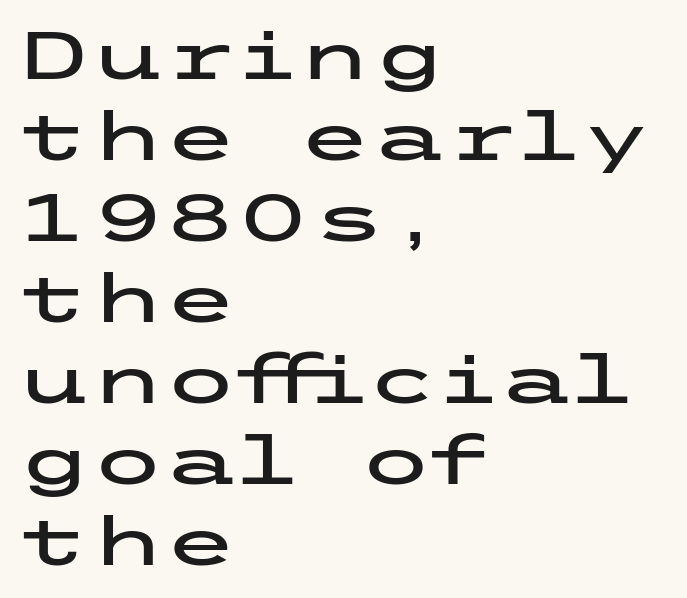
Q: Is the text italic (slanted)? A: No, it is upright.
Q: Is the typeface a serif or a sans-serif typeface? A: Sans-serif.
Q: Is the text underlined? A: No.
Q: How is the paragraph aligned? A: Left-aligned.
Q: Is the spacing between letters normal or unusually wide? A: Normal.
Q: Width (condensed, normal, or wide)? A: Wide.
Q: Stroke contrast? A: Low.
Q: x-height? A: Medium.
